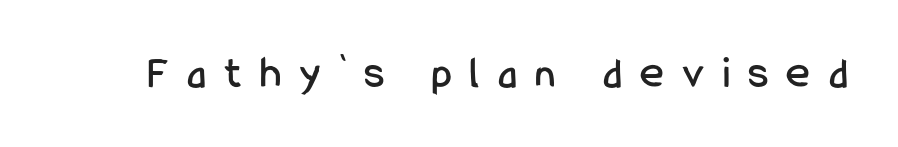
Q: Is the text italic (slanted)? A: No, it is upright.
Q: Is the typeface a serif or a sans-serif typeface? A: Sans-serif.
Q: Is the text underlined? A: No.
Q: Is the spacing between letters normal or unusually wide? A: Unusually wide.
Q: Width (condensed, normal, or wide)? A: Condensed.
Q: Stroke contrast? A: Low.
Q: x-height? A: Medium.
Q: Monospaced? A: No.
